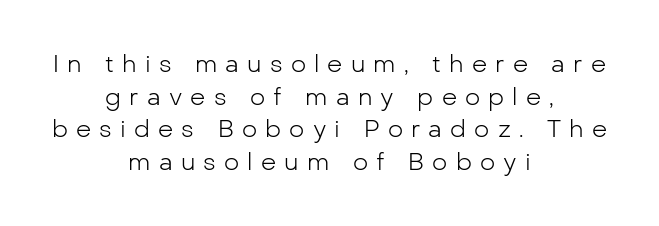
Q: Is the text bold? A: No.
Q: Is the text italic (slanted)? A: No, it is upright.
Q: Is the text underlined? A: No.
Q: How is the paragraph aligned? A: Centered.
Q: Is the spacing between letters normal or unusually wide? A: Unusually wide.
Q: Is the spacing between lines tight, normal or loose? A: Normal.
